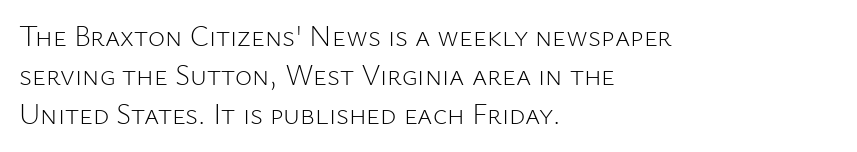
The image shows 29 px light sans-serif type, upright; set left-aligned, normal line spacing (1.34x), normal letter spacing, not underlined; low stroke contrast and a medium x-height.
